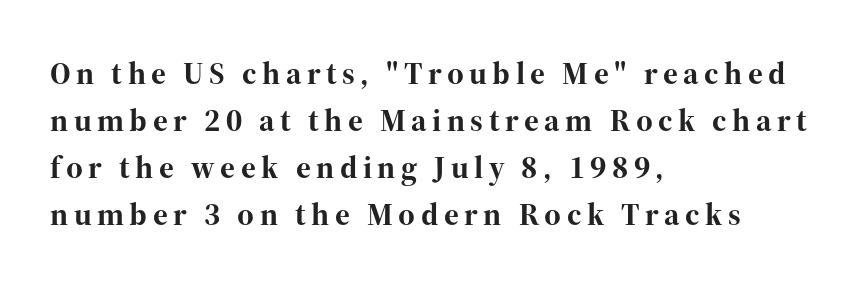
The image shows 32 px bold serif type, upright; set left-aligned, normal line spacing (1.47x), not underlined; high stroke contrast and a medium x-height.
